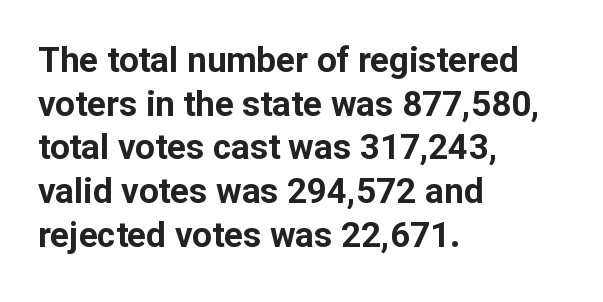
The image shows 35 px bold sans-serif type, upright; set left-aligned, normal line spacing (1.25x), normal letter spacing, not underlined; low stroke contrast and a medium x-height.
